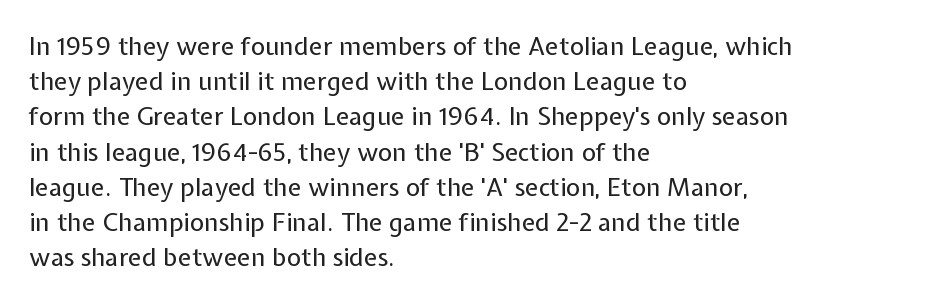
Weight: not bold — regular or lighter. Summary of vertical rhythm: regular, with standard interline spacing. Italic? Not at all — the glyphs are vertical. Words appear dense and cohesive because spacing is normal. Glance below the letters and you will spot only blank space.
